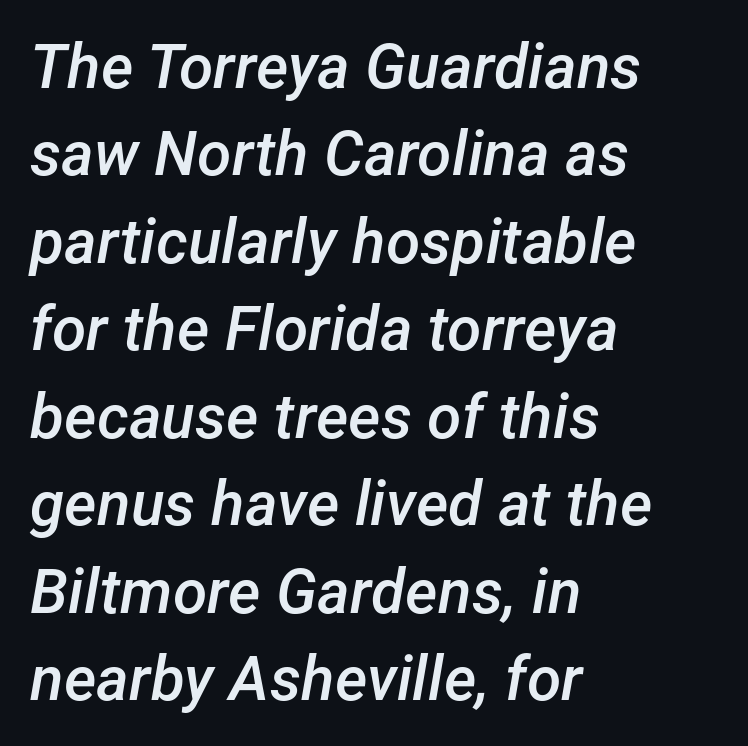
Compared with ordinary roman type, these characters are visibly tilted. A bare baseline throughout the passage. Compared with a centered layout, this one pins lines to the left instead. Leading matches the norm, producing a regular column. Heft: intermediate — a semibold. Tracking here is standard; glyphs follow each other at the usual distance.
